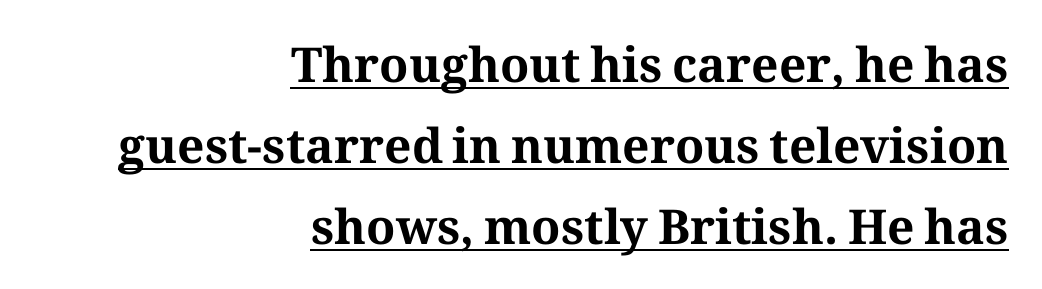
{"serif": "yes", "italic": "no", "bold": "yes", "weight": "bold", "width": "normal", "stroke_contrast": "medium", "x_height": "medium", "monospaced": "no", "underline": "yes", "align": "right", "line_spacing": "normal", "line_spacing_ratio": 1.69, "letter_spacing": "normal", "letter_spacing_em": 0.0, "glyph_px": 48}
